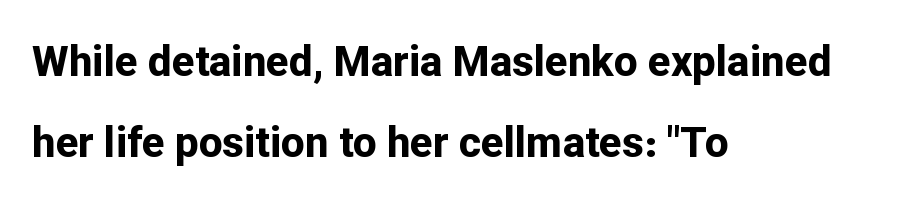
The image shows 42 px bold sans-serif type, upright; set left-aligned, loose line spacing (1.92x), normal letter spacing, not underlined; low stroke contrast and a medium x-height.
